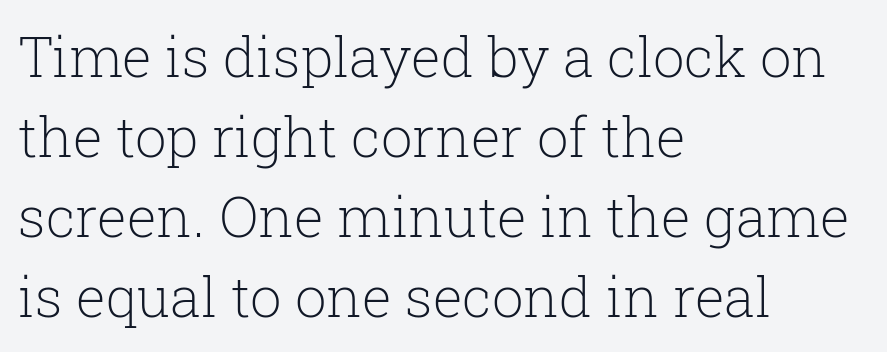
Normally led — the rows are evenly, conventionally spaced. Unbolded letterforms with no extra heft. The string is rendered with underlining switched off. No extra tracking has been applied to these lines. Serifs: yes, visible at the terminals of the letterforms.
